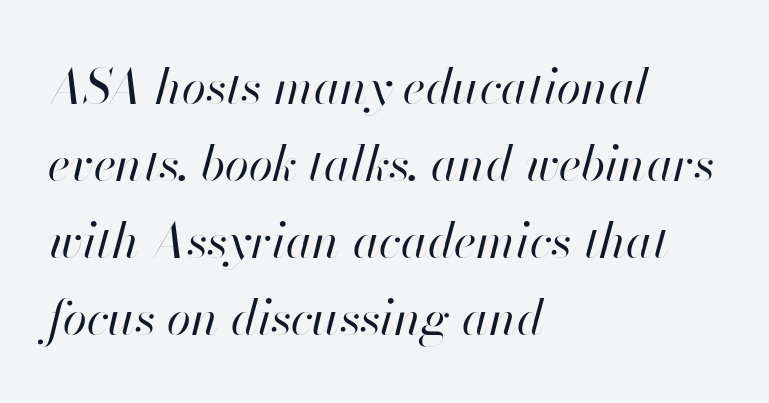
Compared with a centered layout, this one pins lines to the left instead. In terms of leading, this rendering sits right in the middle. Just letters on the line, the space beneath them empty. Spacing between characters is what you'd get straight out of the box. Is this a fixed-width face? No — the glyphs have proportional, varying widths. No heavy texture on the line: the type isn't bold.
